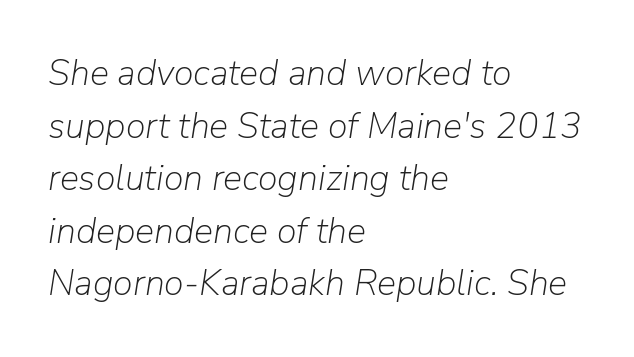
{"italic": "yes", "lean": "right", "slant_degrees": 9, "bold": "no", "weight": "light", "width": "normal", "stroke_contrast": "low", "x_height": "medium", "monospaced": "no", "underline": "no", "align": "left", "line_spacing": "normal", "line_spacing_ratio": 1.46, "letter_spacing": "normal", "letter_spacing_em": 0.0, "glyph_px": 36}
